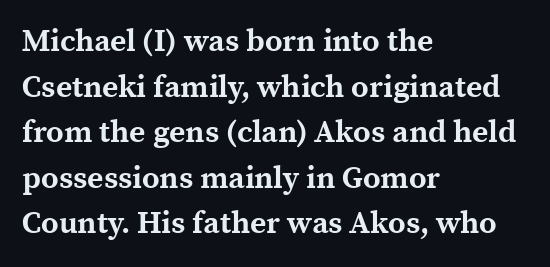
The image shows 31 px bold serif type, upright; set left-aligned, normal line spacing (1.47x), normal letter spacing, not underlined; a medium x-height.
